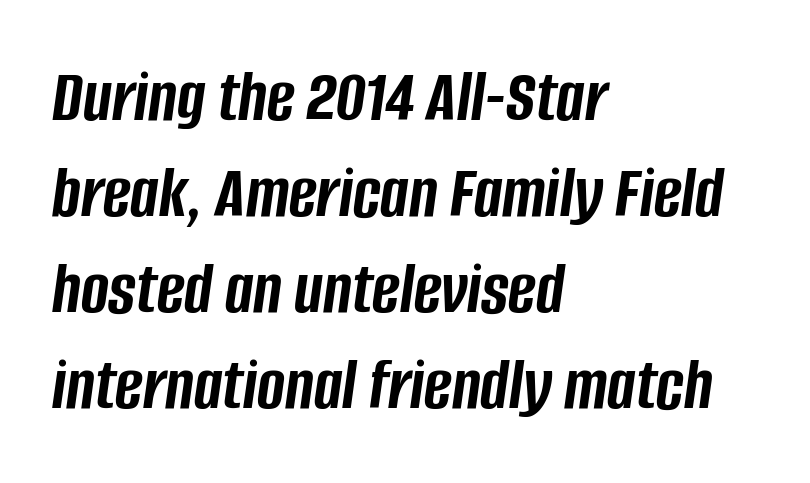
A bare baseline throughout the passage. Each new line begins a customary step beneath the previous one. Is this a fixed-width face? No — the glyphs have proportional, varying widths. A typesetter would mark this as italic. The lines in this sample share a left origin and differ only in where they stop. Each glyph is drawn with heavy, bold strokes.
